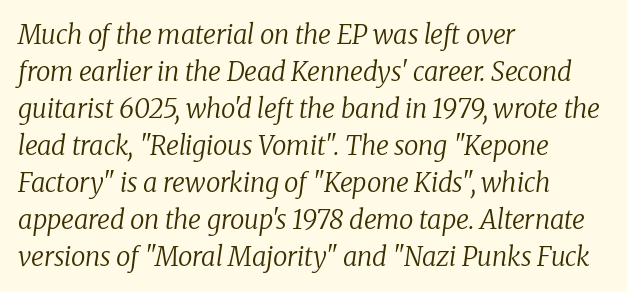
{"italic": "yes", "lean": "right", "slant_degrees": 8, "bold": "no", "underline": "no", "align": "left", "line_spacing": "normal", "line_spacing_ratio": 1.42, "letter_spacing": "normal", "letter_spacing_em": 0.0, "glyph_px": 26}
